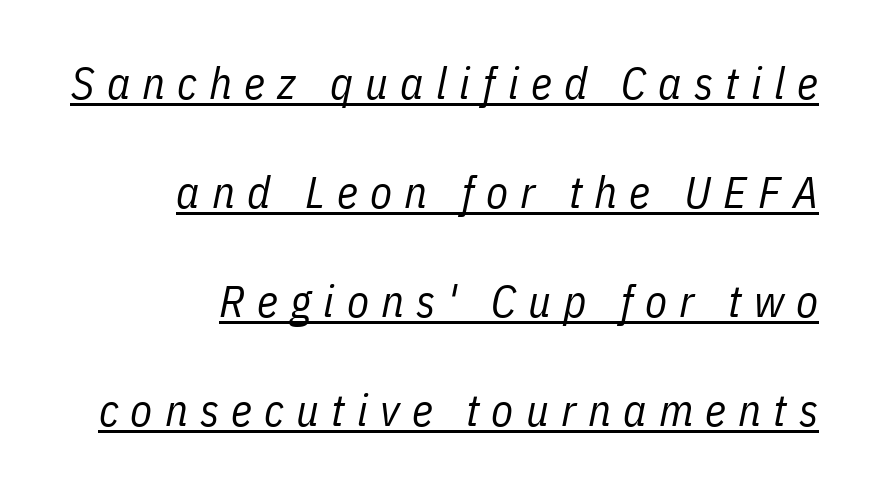
Q: Is the text bold? A: No.
Q: Is the text italic (slanted)? A: Yes, it leans right by about 11 degrees.
Q: Is the text underlined? A: Yes.
Q: How is the paragraph aligned? A: Right-aligned.
Q: Is the spacing between letters normal or unusually wide? A: Unusually wide.
Q: Is the spacing between lines tight, normal or loose? A: Loose.
Q: Width (condensed, normal, or wide)? A: Condensed.
Q: Stroke contrast? A: Low.
Q: x-height? A: Medium.
Q: Monospaced? A: No.
